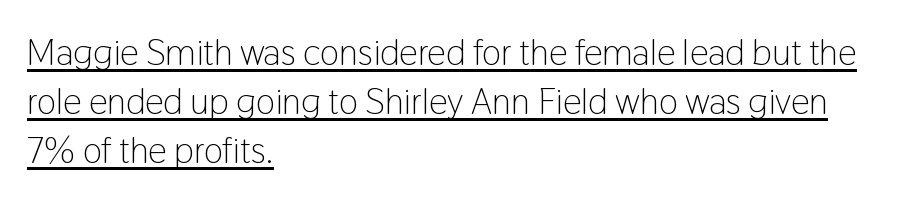
Q: Is the text bold? A: No.
Q: Is the text italic (slanted)? A: No, it is upright.
Q: Is the typeface a serif or a sans-serif typeface? A: Sans-serif.
Q: Is the text underlined? A: Yes.
Q: How is the paragraph aligned? A: Left-aligned.
Q: Is the spacing between letters normal or unusually wide? A: Normal.
Q: Is the spacing between lines tight, normal or loose? A: Normal.
Q: Width (condensed, normal, or wide)? A: Condensed.
Q: Stroke contrast? A: Low.
Q: x-height? A: Medium.
Q: Monospaced? A: No.
